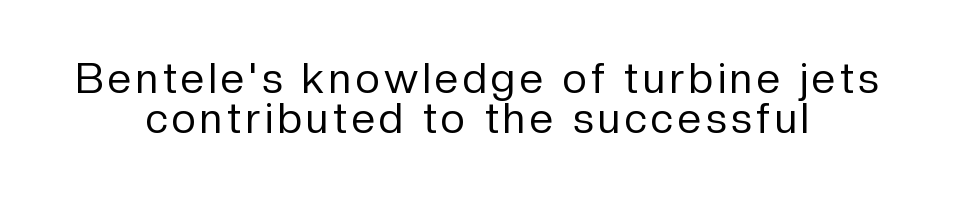
Examine the stroke ends and you'll find no serifs. This is the regular roman posture of the typeface. A typesetter would call this proportional, since set widths differ per character. The space between consecutive lines is stingy. The letters look calm and open, with moderate or lighter stems. The specimen omits any rule beneath the text block's lines.
